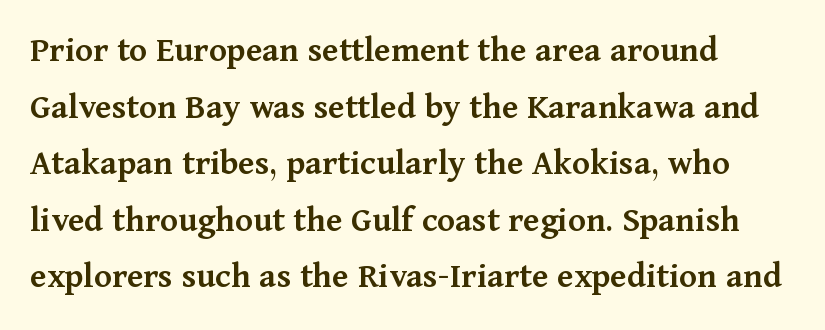
The image shows 37 px semibold serif type, upright; set left-aligned, normal line spacing (1.53x), normal letter spacing, not underlined; medium stroke contrast and a medium x-height.
